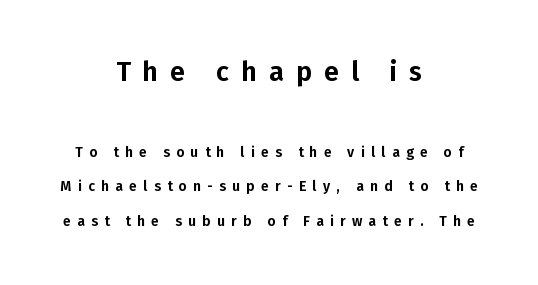
Horizontal bands of white between lines are thick stripes. The glyphs are unaccompanied by any horizontal stroke below them. If you drew a line through each stem, it would be perfectly vertical. Each line is balanced around a shared central axis. The designer gave the opening block more size than the closing block.
